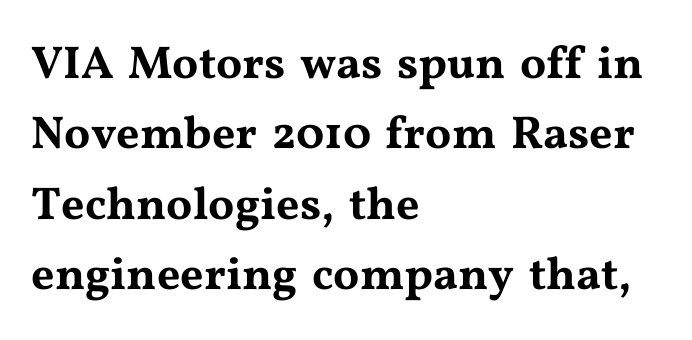
Q: Is the text italic (slanted)? A: No, it is upright.
Q: Is the typeface a serif or a sans-serif typeface? A: Serif.
Q: Is the text underlined? A: No.
Q: How is the paragraph aligned? A: Left-aligned.
Q: Is the spacing between letters normal or unusually wide? A: Normal.
Q: Is the spacing between lines tight, normal or loose? A: Normal.
Q: Width (condensed, normal, or wide)? A: Wide.
Q: Stroke contrast? A: Medium.
Q: x-height? A: Medium.
Q: Monospaced? A: No.
